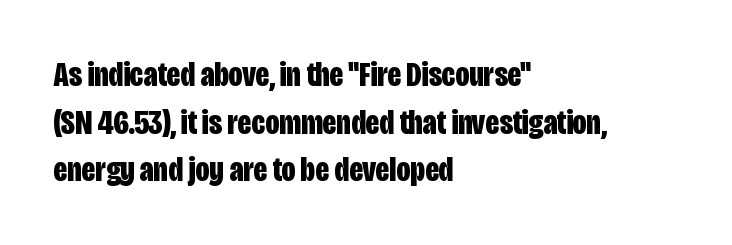
{"serif": "no", "italic": "no", "bold": "yes", "weight": "bold", "width": "condensed", "stroke_contrast": "low", "x_height": "large", "monospaced": "no", "underline": "no", "align": "left", "line_spacing": "normal", "line_spacing_ratio": 1.36, "letter_spacing": "normal", "letter_spacing_em": 0.0, "glyph_px": 35}
